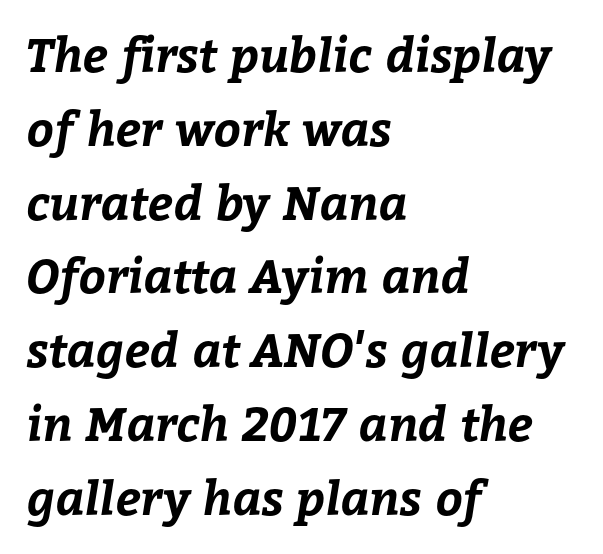
Q: Is the text bold? A: Yes.
Q: Is the text underlined? A: No.
Q: How is the paragraph aligned? A: Left-aligned.
Q: Is the spacing between letters normal or unusually wide? A: Normal.
Q: Is the spacing between lines tight, normal or loose? A: Normal.
Q: Width (condensed, normal, or wide)? A: Normal.
Q: Stroke contrast? A: Low.
Q: x-height? A: Medium.
Q: Monospaced? A: No.
